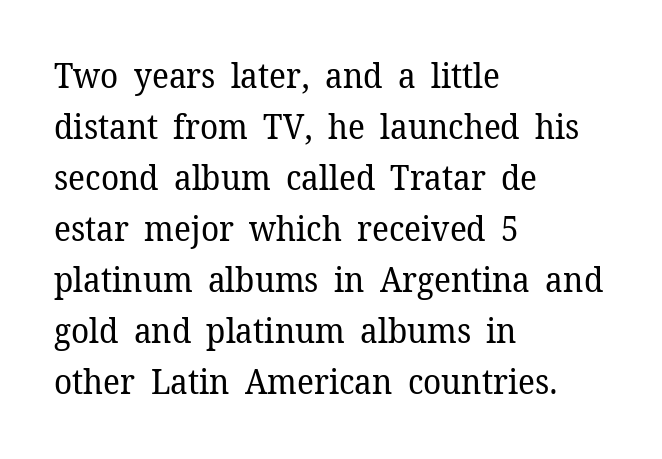
Q: Is the text bold? A: No.
Q: Is the text italic (slanted)? A: No, it is upright.
Q: Is the typeface a serif or a sans-serif typeface? A: Serif.
Q: Is the text underlined? A: No.
Q: How is the paragraph aligned? A: Left-aligned.
Q: Is the spacing between letters normal or unusually wide? A: Normal.
Q: Is the spacing between lines tight, normal or loose? A: Normal.
Q: Width (condensed, normal, or wide)? A: Normal.
Q: Stroke contrast? A: Low.
Q: x-height? A: Medium.
Q: Monospaced? A: No.
